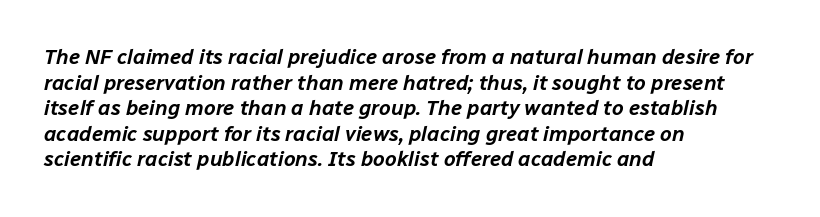
{"italic": "yes", "lean": "right", "slant_degrees": 12, "underline": "no", "align": "left", "line_spacing_ratio": 1.22, "letter_spacing": "normal", "letter_spacing_em": 0.0, "glyph_px": 21}
